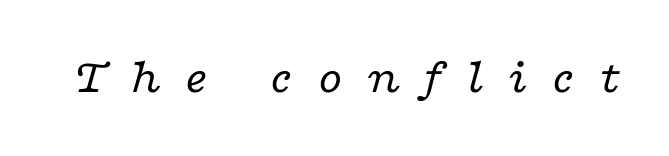
{"serif": "yes", "italic": "yes", "lean": "right", "slant_degrees": 16, "bold": "no", "weight": "regular", "width": "wide", "stroke_contrast": "low", "x_height": "medium", "monospaced": "no", "underline": "no", "letter_spacing": "wide", "letter_spacing_em": 0.48, "glyph_px": 49}
